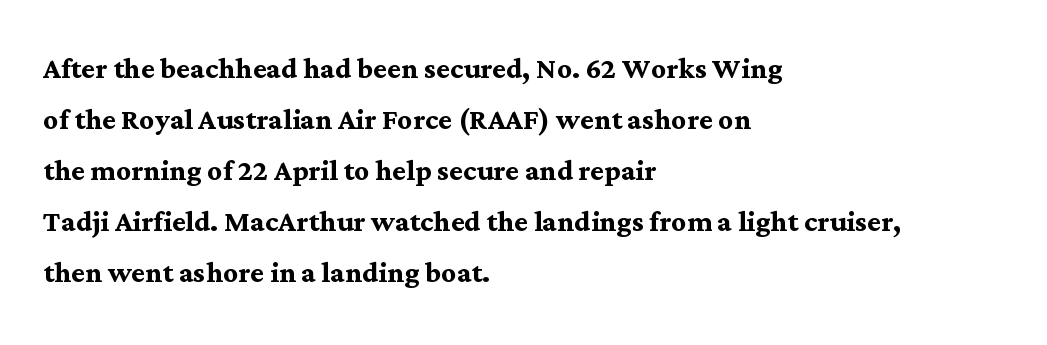
{"serif": "yes", "italic": "no", "bold": "yes", "weight": "semibold", "width": "normal", "stroke_contrast": "medium", "x_height": "medium", "monospaced": "no", "underline": "no", "align": "left", "line_spacing": "normal", "line_spacing_ratio": 1.38, "letter_spacing": "normal", "letter_spacing_em": 0.0, "glyph_px": 37}
